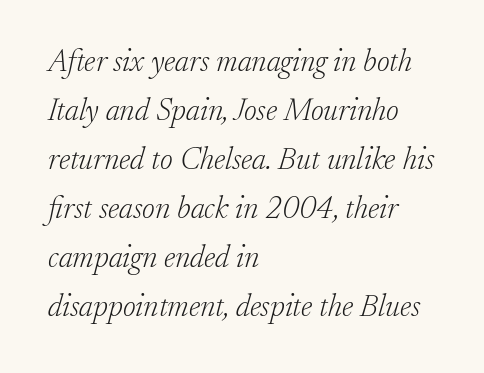
Is the type heavy? It reads as light-to-regular instead. The text block is weighted toward the left margin, trailing off unevenly rightward. The glyphs look as if they've been sheared to an angle. The face used here is rendered with its standard letterfit. Honestly, the row spacing looks completely unremarkable.
